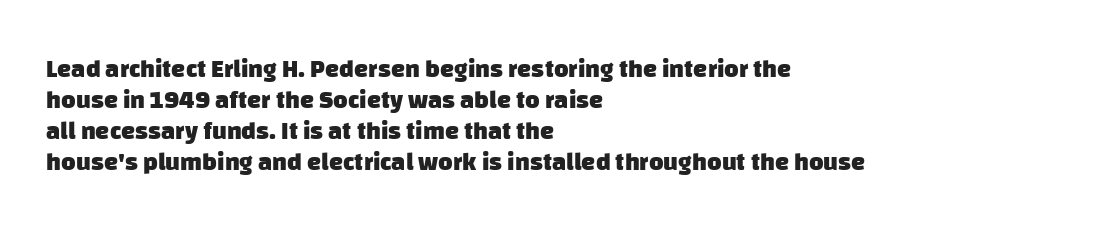
The image shows 25 px bold type; set left-aligned, line spacing 1.24x, normal letter spacing, not underlined.
